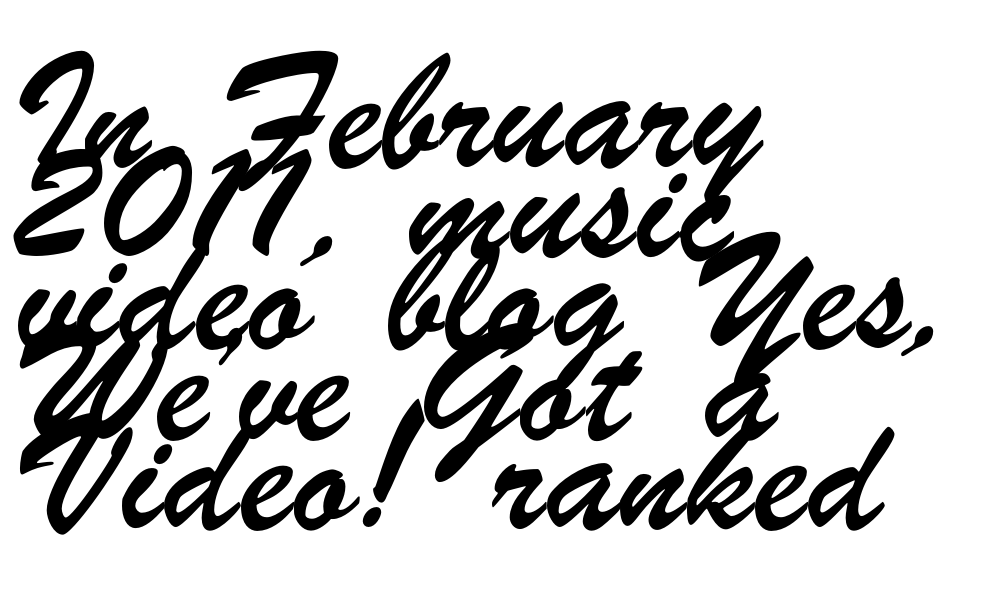
The setting favours the left margin, as ordinary paragraphs usually do. Here the designer chose a conventional face with non-uniform glyph widths. The passage shown is typeset with a sans-serif family. The baseline area is clear. Is the letter spacing exaggerated? No — it looks like the ordinary default.
